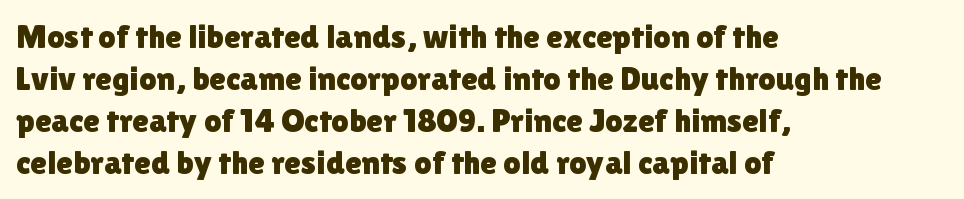
The letters advance in unequal steps, a hallmark of proportional type. Unlike italic type, these characters show no tilt at all. Caption: multi-line text, flush left, ragged right. The letters carry no serifs — their stems end cleanly without finishing strokes.
